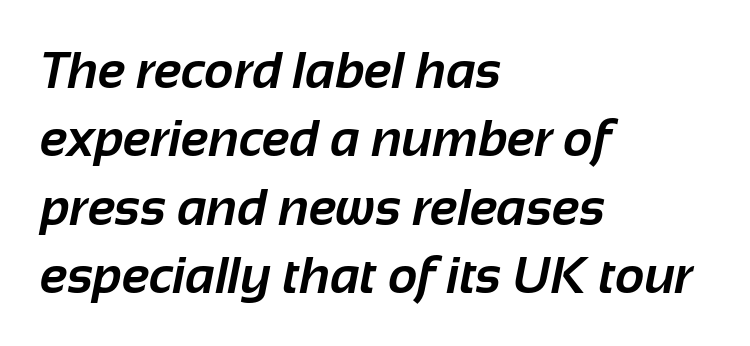
You could not count columns in this text — the font is proportionally spaced. On the weight axis this lands at bold, roughly 700. Reading down the column, the eye jumps a familiar distance to each next line. The ragged edge is on the right, which tells us the setting is flush left.
